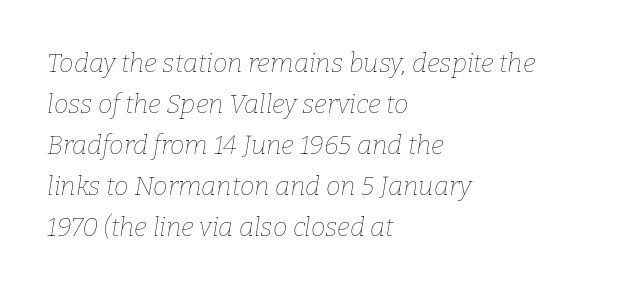
Q: Is the text bold? A: No.
Q: Is the text italic (slanted)? A: Yes, it leans right by about 9 degrees.
Q: Is the text underlined? A: No.
Q: How is the paragraph aligned? A: Left-aligned.
Q: Is the spacing between letters normal or unusually wide? A: Normal.
Q: Is the spacing between lines tight, normal or loose? A: Normal.
